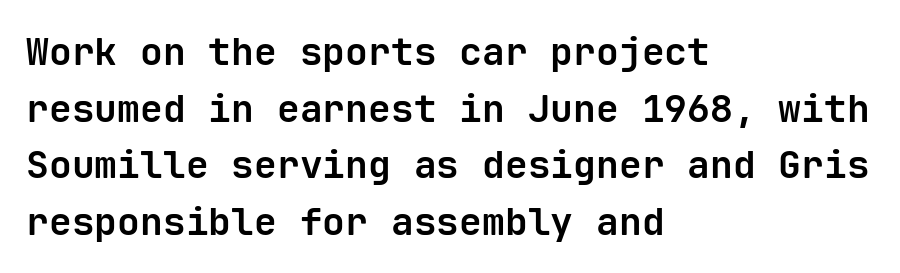
The image shows 38 px bold sans-serif type, upright, monospaced; set left-aligned, normal line spacing (1.49x), normal letter spacing, not underlined; low stroke contrast and a medium x-height.
